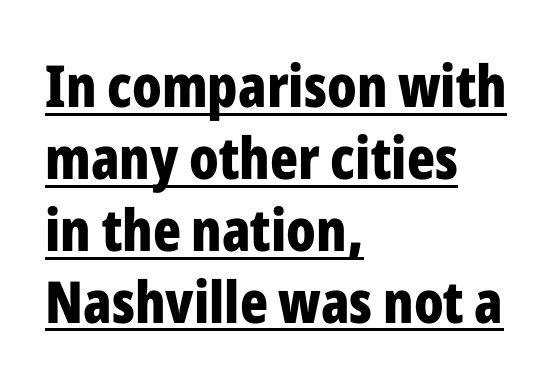
The image shows 58 px bold, condensed sans-serif type, upright; set left-aligned, line spacing 1.24x, normal letter spacing, underlined; low stroke contrast and a medium x-height.
